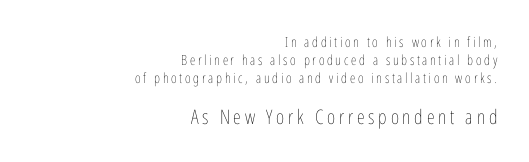
These lines stack with their right ends in a neat column. The letters stand upright; this is a roman face. No word sits above an underline. These two chunks differ in scale, with the bottom chunk taking the larger measure.
